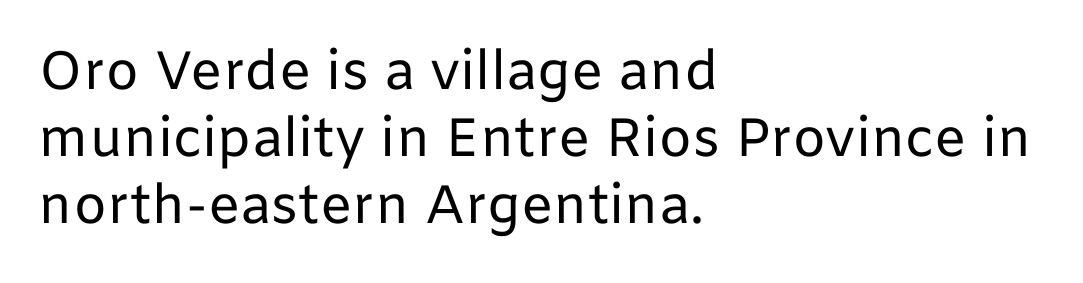
The image shows 54 px regular-weight sans-serif type, upright; set left-aligned, line spacing 1.24x, normal letter spacing, not underlined; low stroke contrast and a medium x-height.
